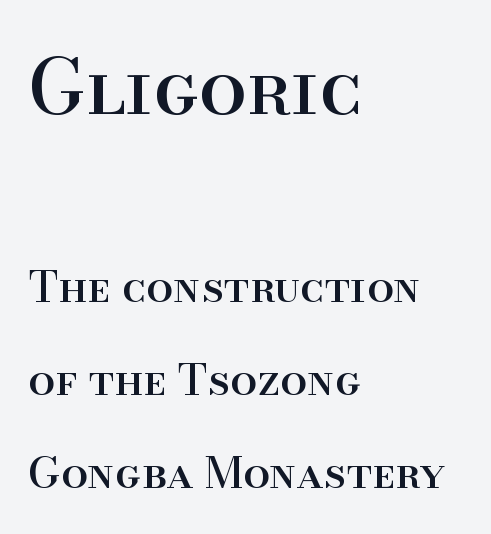
The image shows 76 px serif type, upright; set left-aligned, loose line spacing (2.16x), normal letter spacing, not underlined; the first (top) block is 1.77x larger; high stroke contrast and a small x-height.
